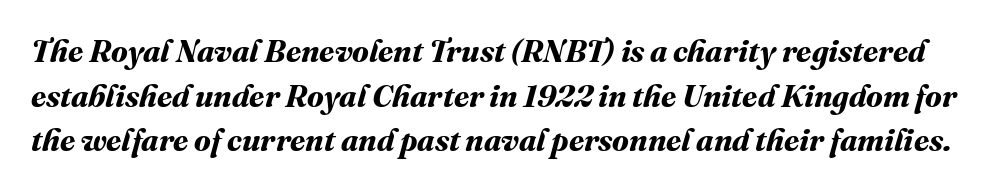
The image shows 31 px bold type; set normal line spacing (1.44x), normal letter spacing, not underlined; medium stroke contrast and a medium x-height.
